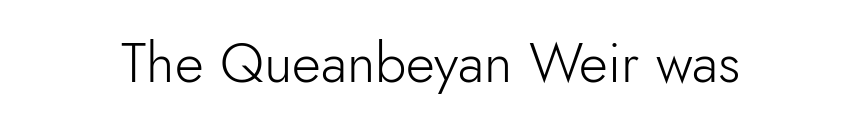
Bold? No — there's no thickening of the strokes. Glance below the letters and you will spot only blank space. In terms of posture, this sample is upright. What stands out about the letter spacing? Nothing — it is the standard amount. The characters display no serif detailing; their extremities are plain. A typesetter would call this proportional, since set widths differ per character.
